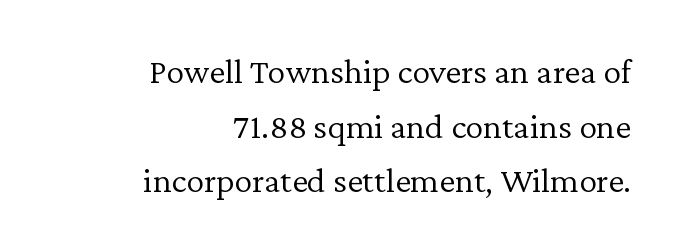
{"serif": "yes", "italic": "no", "bold": "no", "weight": "light", "width": "normal", "stroke_contrast": "low", "x_height": "medium", "monospaced": "no", "underline": "no", "align": "right", "line_spacing": "normal", "line_spacing_ratio": 1.52, "letter_spacing": "normal", "letter_spacing_em": 0.0, "glyph_px": 36}
